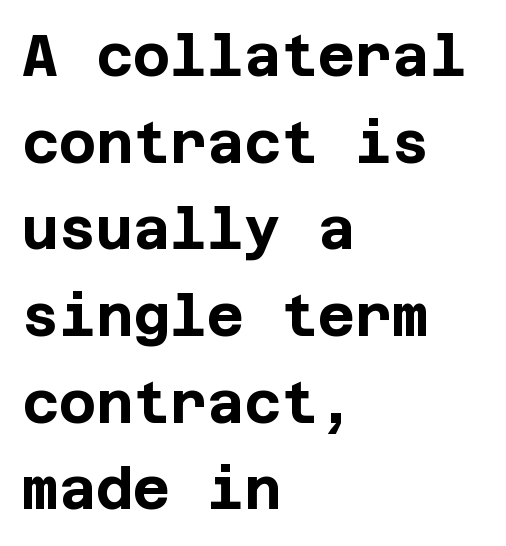
The glyphs have the mass of a bold cut. Layout note: lines flush left. Designer's note — italics off, roman on. The strip under each line holds only bare page. Font category for this specimen: sans-serif.
